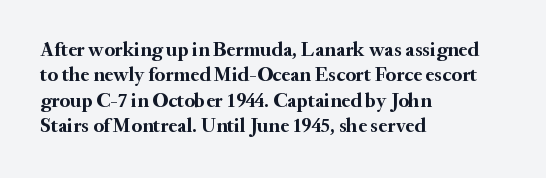
Q: Is the text bold? A: Yes.
Q: Is the text italic (slanted)? A: No, it is upright.
Q: Is the text underlined? A: No.
Q: How is the paragraph aligned? A: Left-aligned.
Q: Is the spacing between letters normal or unusually wide? A: Normal.
Q: Is the spacing between lines tight, normal or loose? A: Normal.
